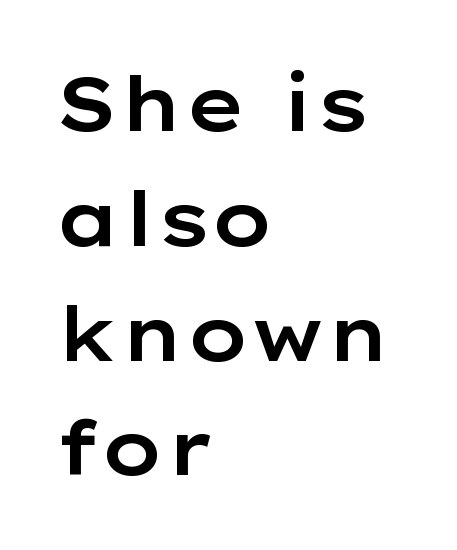
The letters advance in unequal steps, a hallmark of proportional type. Glyph-to-glyph distance matches everyday printed text. The rag falls on the right side of this text block. Examine the stroke ends and you'll find no serifs.
